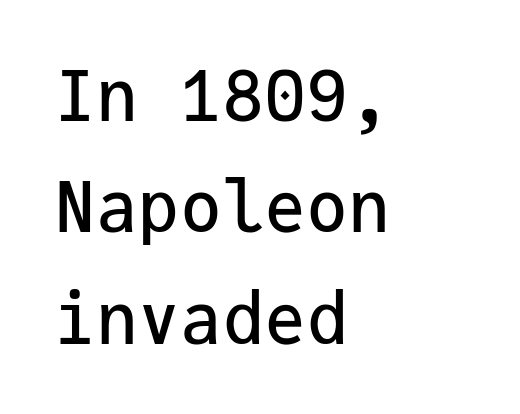
Nothing sits at the stroke ends, so this counts as sans-serif. Successive baselines arrive at the customary interval. The passage shown has conventional tracking throughout. Beneath every word, the page is bare.
